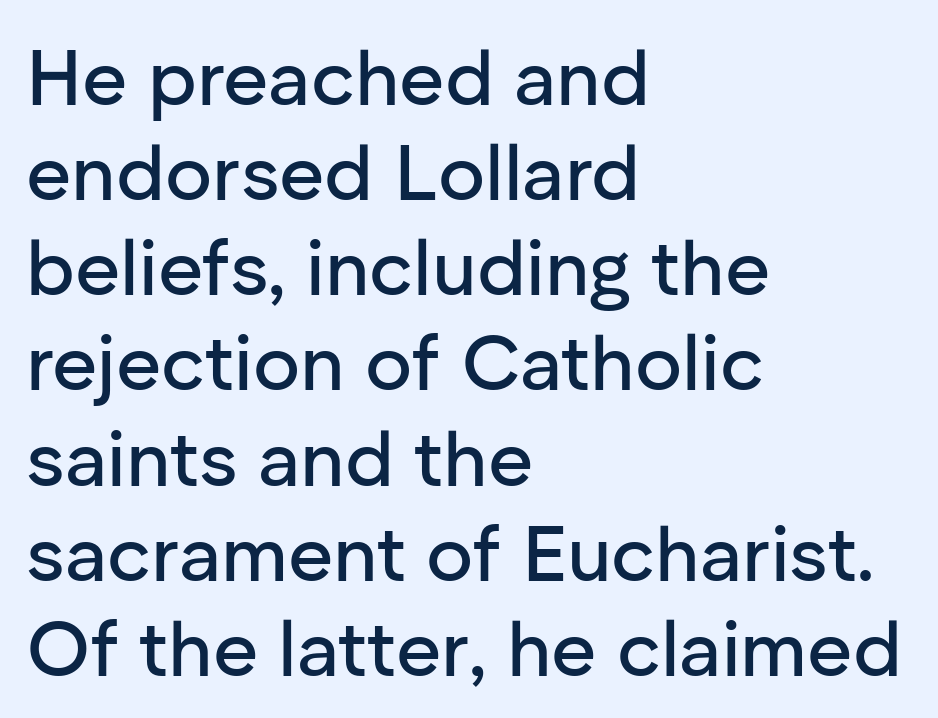
{"serif": "no", "italic": "no", "width": "normal", "stroke_contrast": "low", "x_height": "medium", "monospaced": "no", "underline": "no", "align": "left", "line_spacing_ratio": 1.22, "letter_spacing": "normal", "letter_spacing_em": 0.0, "glyph_px": 78}
